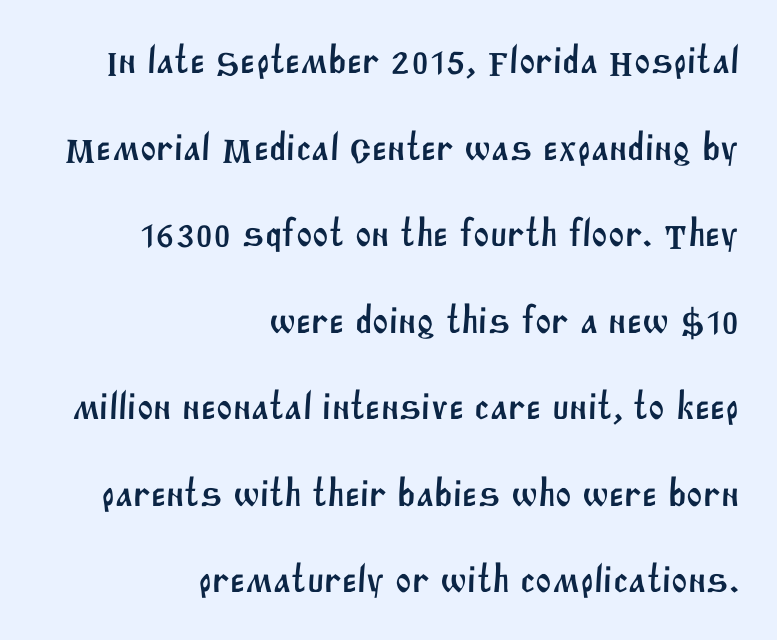
Q: Is the typeface a serif or a sans-serif typeface? A: Sans-serif.
Q: Is the text underlined? A: No.
Q: How is the paragraph aligned? A: Right-aligned.
Q: Is the spacing between letters normal or unusually wide? A: Normal.
Q: Is the spacing between lines tight, normal or loose? A: Loose.
Q: Width (condensed, normal, or wide)? A: Normal.
Q: Stroke contrast? A: Medium.
Q: x-height? A: Large.
Q: Monospaced? A: No.
